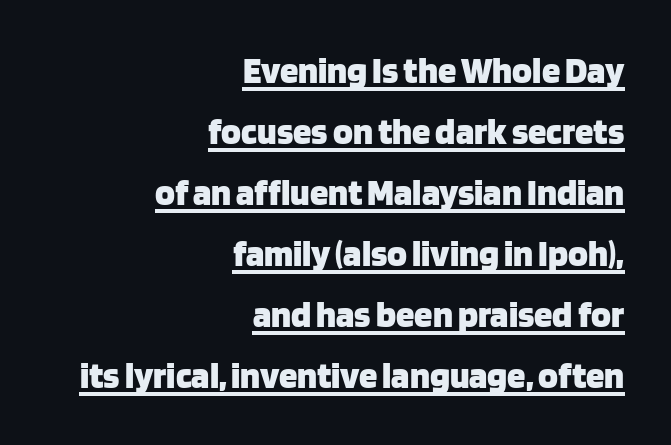
Q: Is the text bold? A: Yes.
Q: Is the text italic (slanted)? A: No, it is upright.
Q: Is the typeface a serif or a sans-serif typeface? A: Sans-serif.
Q: Is the text underlined? A: Yes.
Q: How is the paragraph aligned? A: Right-aligned.
Q: Is the spacing between letters normal or unusually wide? A: Normal.
Q: Is the spacing between lines tight, normal or loose? A: Normal.
Q: Width (condensed, normal, or wide)? A: Normal.
Q: Stroke contrast? A: Low.
Q: x-height? A: Large.
Q: Monospaced? A: No.
